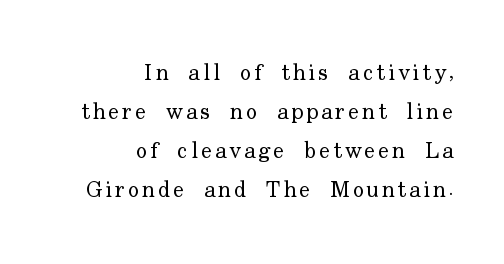
The font is comparable to plain body text, perhaps lighter. Underlining? Definitely not there. The type sits square on the baseline with zero lean. Line spacing here is normal.
